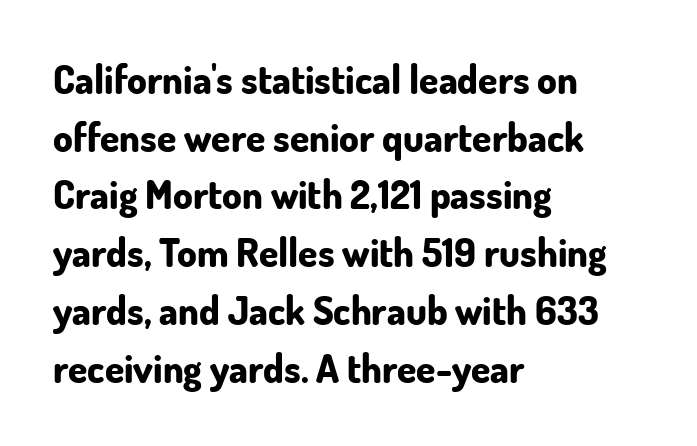
Nothing unusual about the tracking: characters are spaced as the font intends. Does the leading feel generous? No, just average. Each letter keeps its own natural width here, so spacing adapts to shape. On the weight axis this lands at bold, roughly 700. Quick note: underline off. Each line starts at the same left margin while the right side varies.
